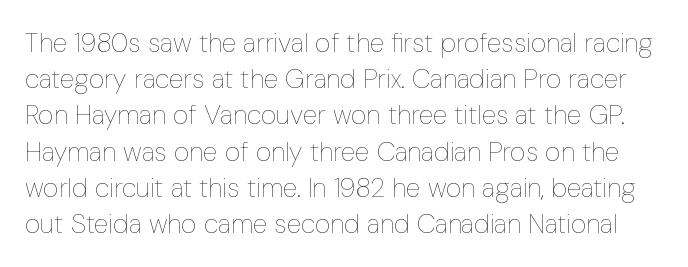
Q: Is the text bold? A: No.
Q: Is the text italic (slanted)? A: No, it is upright.
Q: Is the text underlined? A: No.
Q: Is the spacing between letters normal or unusually wide? A: Normal.
Q: Is the spacing between lines tight, normal or loose? A: Normal.
